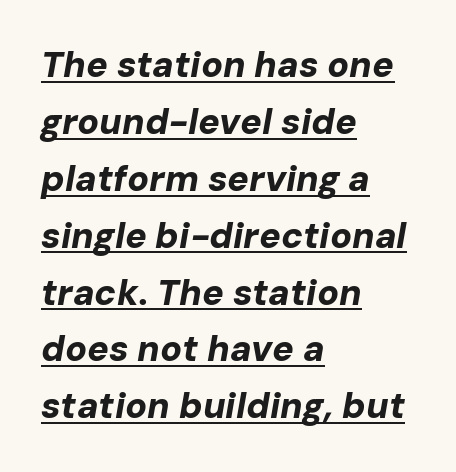
The image shows 36 px bold type, italic (leaning right); set left-aligned, normal line spacing (1.58x), normal letter spacing, underlined; low stroke contrast and a medium x-height.
